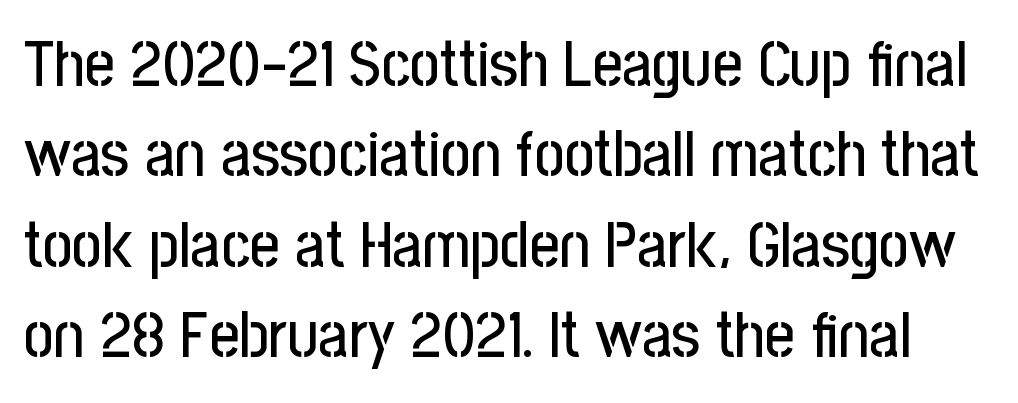
The image shows 65 px condensed sans-serif type, upright; set normal line spacing (1.39x), normal letter spacing, not underlined; low stroke contrast and a medium x-height.
